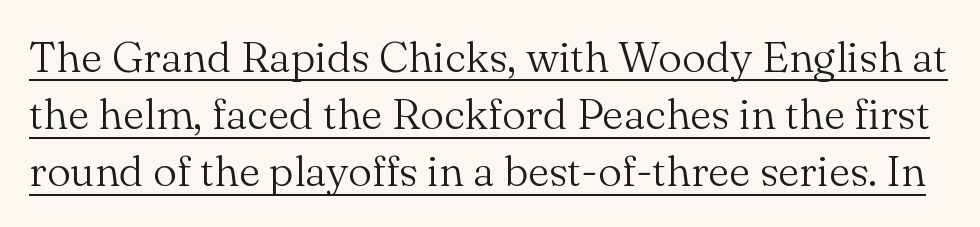
The image shows 43 px light serif type, upright; set normal line spacing (1.33x), normal letter spacing, underlined; medium stroke contrast and a small x-height.
